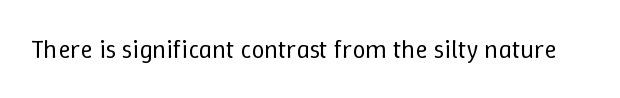
The image shows 26 px text type, upright; set normal letter spacing, not underlined.
